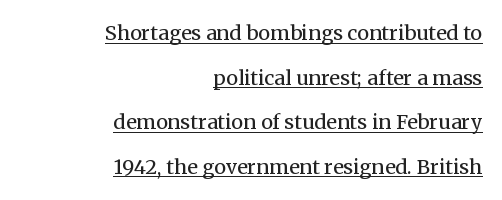
The image shows 20 px text type, upright; set right-aligned, loose line spacing (2.23x), normal letter spacing, underlined.
